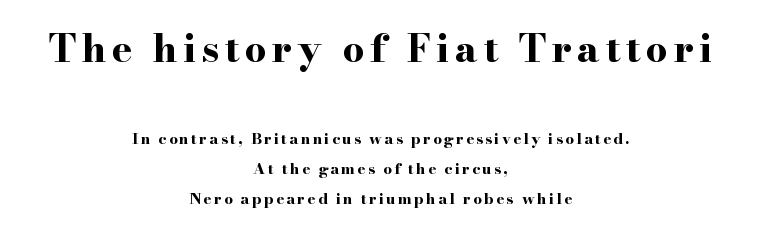
Q: Is the text bold? A: Yes.
Q: Is the text italic (slanted)? A: No, it is upright.
Q: Is the typeface a serif or a sans-serif typeface? A: Serif.
Q: Is the text underlined? A: No.
Q: How is the paragraph aligned? A: Centered.
Q: Is the spacing between lines tight, normal or loose? A: Loose.
Q: Which block of text is set in a larger size, the first (top) or the second (bottom)? A: The first (top) one.
Q: Width (condensed, normal, or wide)? A: Wide.
Q: Stroke contrast? A: High.
Q: x-height? A: Small.
Q: Monospaced? A: No.
